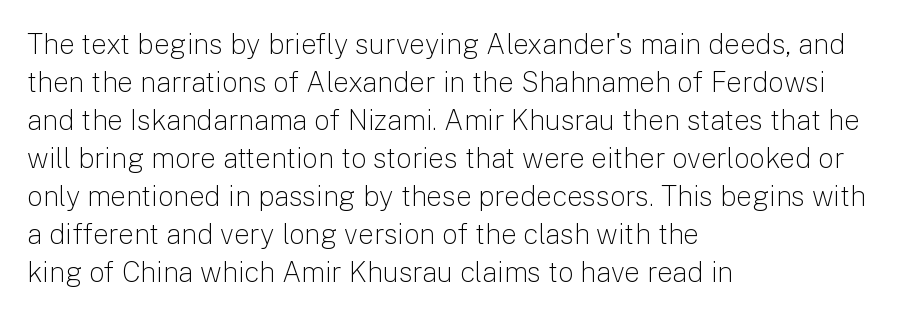
Q: Is the text bold? A: No.
Q: Is the text italic (slanted)? A: No, it is upright.
Q: Is the typeface a serif or a sans-serif typeface? A: Sans-serif.
Q: Is the text underlined? A: No.
Q: How is the paragraph aligned? A: Left-aligned.
Q: Is the spacing between letters normal or unusually wide? A: Normal.
Q: Is the spacing between lines tight, normal or loose? A: Normal.
Q: Width (condensed, normal, or wide)? A: Normal.
Q: Stroke contrast? A: Low.
Q: x-height? A: Medium.
Q: Monospaced? A: No.
